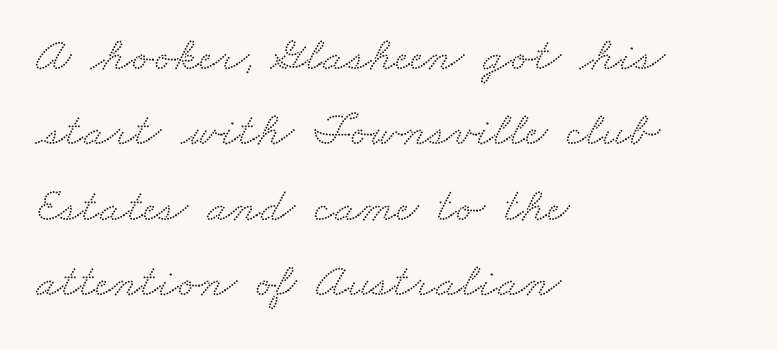
{"serif": "yes", "width": "wide", "stroke_contrast": "medium", "x_height": "small", "monospaced": "no", "underline": "no", "align": "left", "line_spacing": "normal", "line_spacing_ratio": 1.54, "letter_spacing": "normal", "letter_spacing_em": 0.0, "glyph_px": 49}
